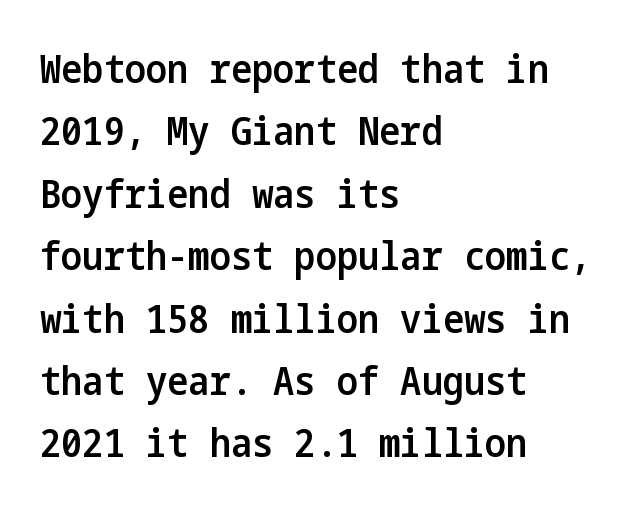
The letters sit at their default tracking, neither squeezed nor spread. The rendering uses a semibold face; strokes are thickened but not to full bold. Layout note: lines flush left. This rendering employs a face without finishing strokes, i.e., a sans-serif.
